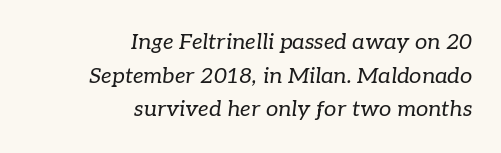
{"italic": "yes", "lean": "right", "slant_degrees": 7, "bold": "no", "underline": "no", "align": "right", "line_spacing": "normal", "line_spacing_ratio": 1.53, "letter_spacing": "normal", "letter_spacing_em": 0.0, "glyph_px": 22}
